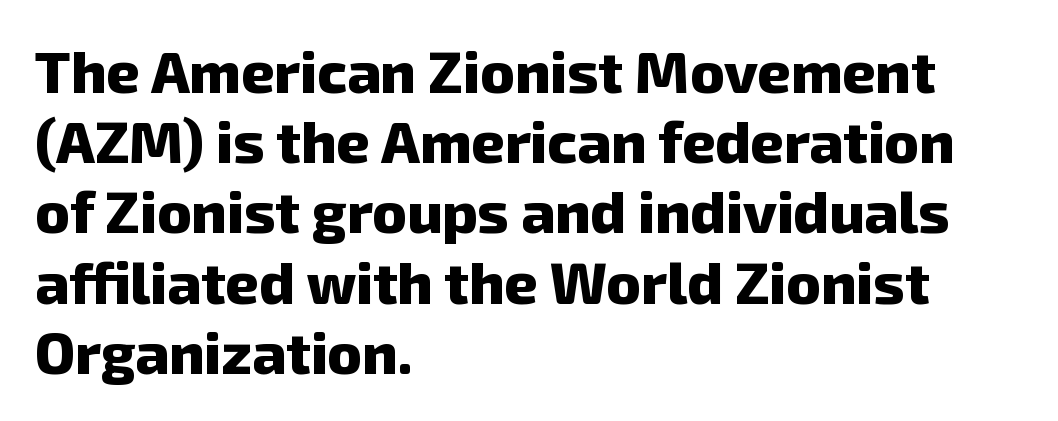
Each letter keeps its own natural width here, so spacing adapts to shape. Has an underline been added? It has not. Between one letter and the next there's only the usual sliver of space. No feet cap the strokes, marking this as sans-serif type. Horizontally, the lines are justified to the leading edge only. The rendering uses a bold face; every stroke is thick and dark.
